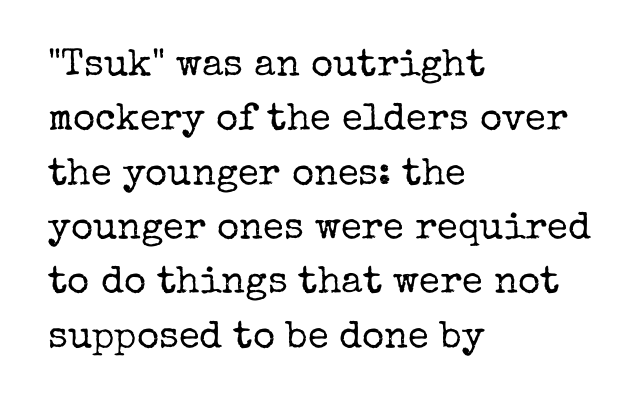
The glyphs are unaccompanied by any horizontal stroke below them. The passage shown is not bold in any degree. The line-height multiplier appears to be the usual default. This sample uses plain, unmodified letter spacing. You could not count columns in this text — the font is proportionally spaced.
